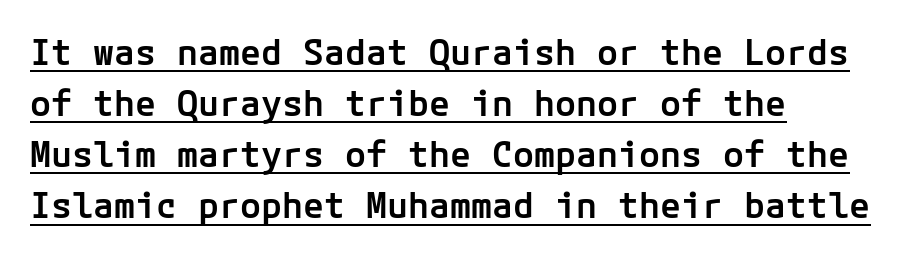
How are the letters spaced? Ordinarily, with no added tracking. The letters stand upright; this is a roman face. Alignment: flush left. The glyphs are accompanied by a horizontal stroke just below them. Summary of weight: moderately heavy, a semibold. Typographically, this falls in the sans-serif category.
